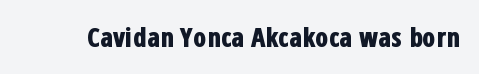
Q: Is the text bold? A: Yes.
Q: Is the text italic (slanted)? A: No, it is upright.
Q: Is the text underlined? A: No.
Q: Is the spacing between letters normal or unusually wide? A: Normal.
